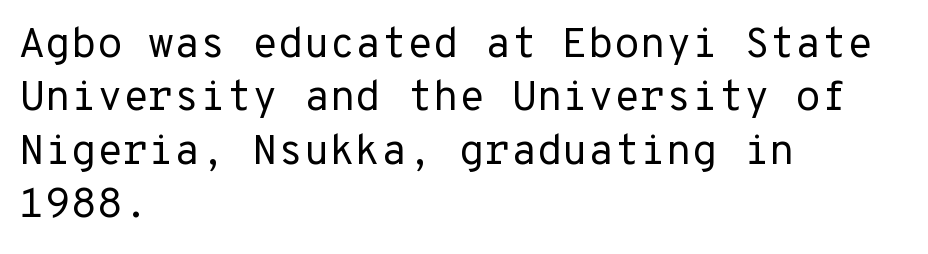
The image shows 42 px regular-weight sans-serif type, upright; set left-aligned, normal line spacing (1.27x), normal letter spacing, not underlined; low stroke contrast and a medium x-height.
